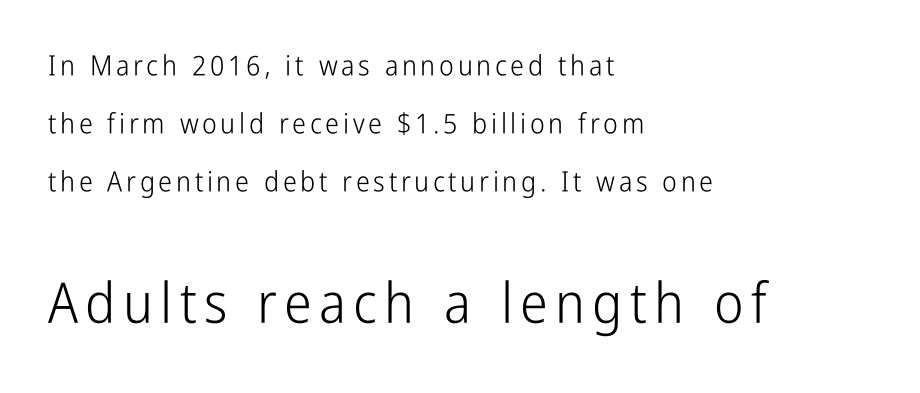
Q: Is the text bold? A: No.
Q: Is the text italic (slanted)? A: No, it is upright.
Q: Is the typeface a serif or a sans-serif typeface? A: Sans-serif.
Q: Is the text underlined? A: No.
Q: How is the paragraph aligned? A: Left-aligned.
Q: Is the spacing between lines tight, normal or loose? A: Loose.
Q: Which block of text is set in a larger size, the first (top) or the second (bottom)? A: The second (bottom) one.
Q: Width (condensed, normal, or wide)? A: Condensed.
Q: Stroke contrast? A: Low.
Q: x-height? A: Medium.
Q: Monospaced? A: No.
